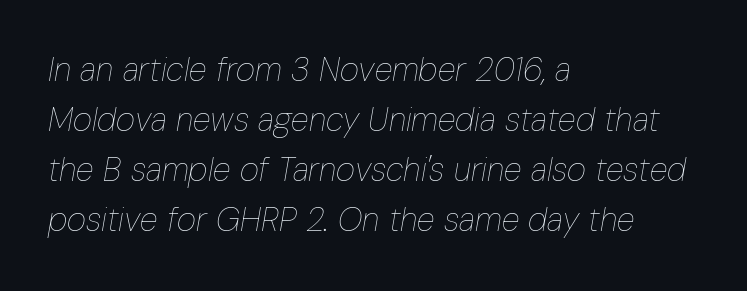
{"italic": "yes", "lean": "right", "slant_degrees": 10, "bold": "no", "weight": "thin", "width": "condensed", "stroke_contrast": "low", "x_height": "medium", "monospaced": "no", "underline": "no", "align": "left", "line_spacing": "normal", "line_spacing_ratio": 1.52, "letter_spacing": "normal", "letter_spacing_em": 0.0, "glyph_px": 33}
